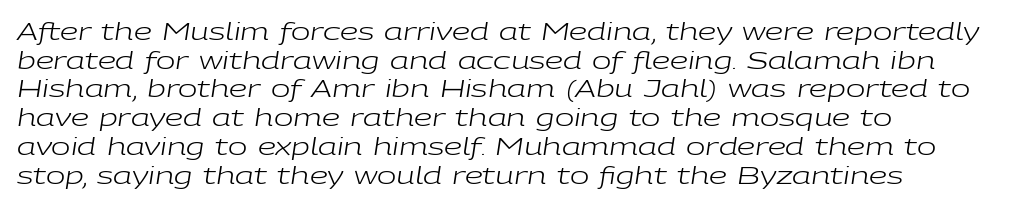
Leftover space on each line is placed entirely after the last word. The line texture is even and compact thanks to regular tracking. No heavy texture on the line: the type isn't bold. The text carries the slant typical of an italic or oblique font.
